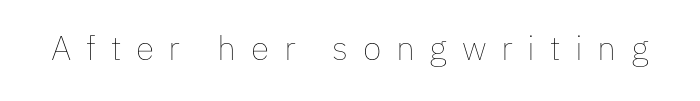
{"italic": "no", "bold": "no", "weight": "thin", "width": "normal", "stroke_contrast": "low", "x_height": "medium", "monospaced": "no", "underline": "no", "letter_spacing": "wide", "letter_spacing_em": 0.43, "glyph_px": 34}
